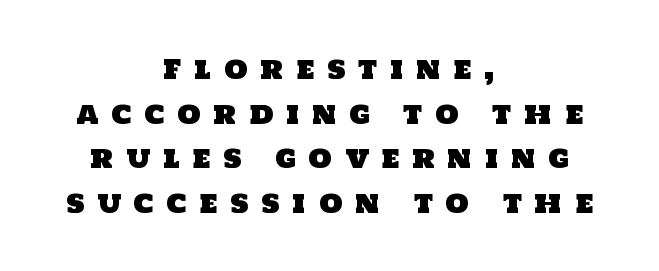
{"underline": "no", "align": "center", "line_spacing": "normal", "line_spacing_ratio": 1.65, "letter_spacing": "wide", "letter_spacing_em": 0.47, "glyph_px": 27}
